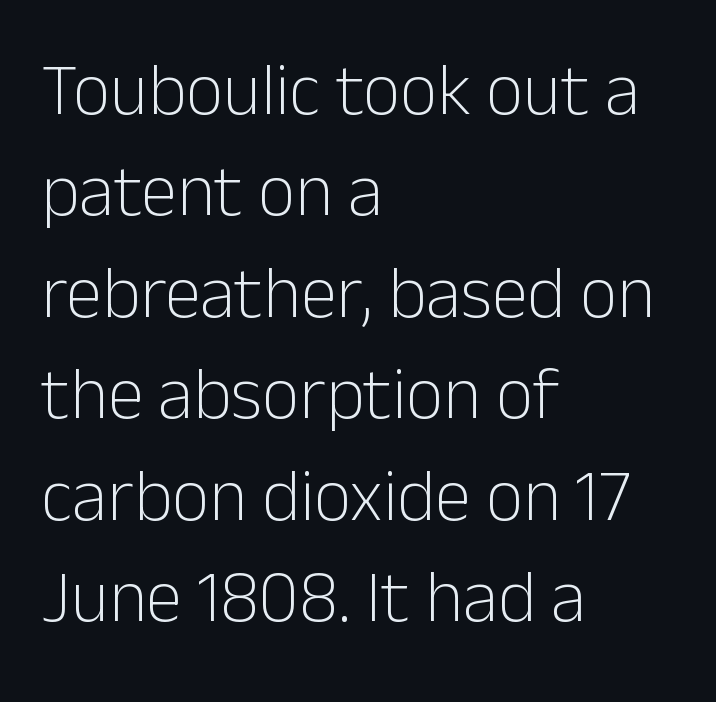
Q: Is the text bold? A: No.
Q: Is the text italic (slanted)? A: No, it is upright.
Q: Is the typeface a serif or a sans-serif typeface? A: Sans-serif.
Q: Is the text underlined? A: No.
Q: How is the paragraph aligned? A: Left-aligned.
Q: Is the spacing between letters normal or unusually wide? A: Normal.
Q: Is the spacing between lines tight, normal or loose? A: Normal.
Q: Width (condensed, normal, or wide)? A: Normal.
Q: Stroke contrast? A: Low.
Q: x-height? A: Medium.
Q: Monospaced? A: No.
